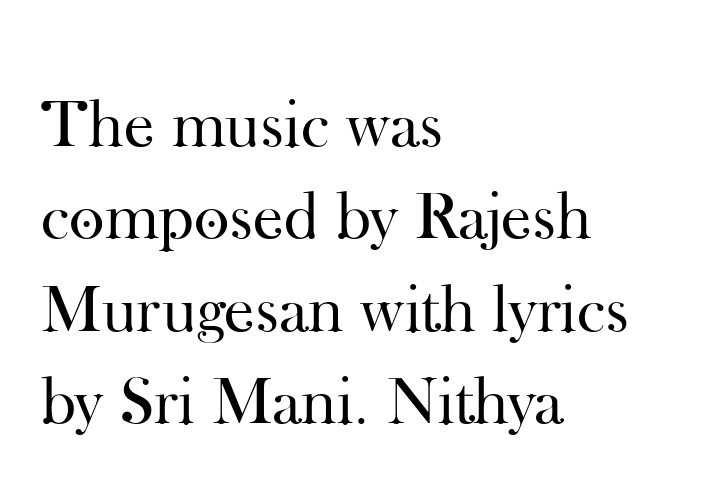
The typography opts for an upright posture over an oblique one. Lines of text with bare space underneath. Characters follow at the spacing the type designer built in. Horizontally, the lines are justified to the leading edge only. Is the stroke heavy? The answer is a plain regular-or-lighter.
